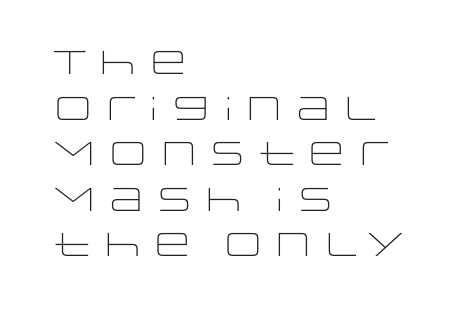
The image shows 33 px light, wide sans-serif type, upright; set left-aligned, normal line spacing (1.38x), normal letter spacing, not underlined; low stroke contrast and a large x-height.
